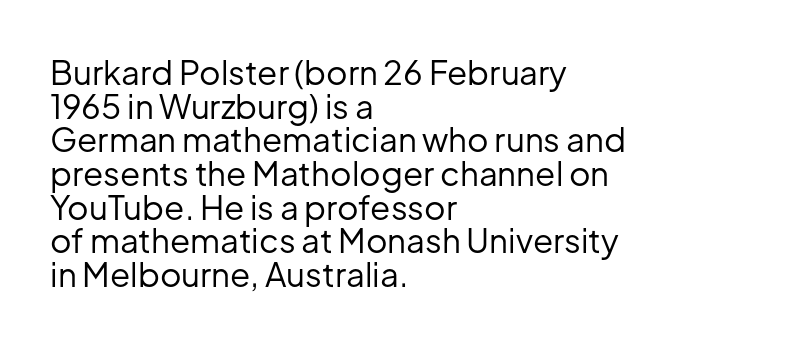
Q: Is the text bold? A: No.
Q: Is the text italic (slanted)? A: No, it is upright.
Q: Is the typeface a serif or a sans-serif typeface? A: Sans-serif.
Q: Is the text underlined? A: No.
Q: How is the paragraph aligned? A: Left-aligned.
Q: Is the spacing between letters normal or unusually wide? A: Normal.
Q: Is the spacing between lines tight, normal or loose? A: Tight.
Q: Width (condensed, normal, or wide)? A: Normal.
Q: Stroke contrast? A: Low.
Q: x-height? A: Medium.
Q: Monospaced? A: No.
